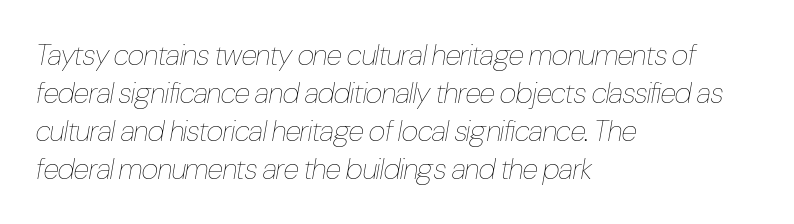
Q: Is the text bold? A: No.
Q: Is the text italic (slanted)? A: Yes, it leans right by about 10 degrees.
Q: Is the text underlined? A: No.
Q: How is the paragraph aligned? A: Left-aligned.
Q: Is the spacing between letters normal or unusually wide? A: Normal.
Q: Is the spacing between lines tight, normal or loose? A: Normal.
Q: Width (condensed, normal, or wide)? A: Condensed.
Q: Stroke contrast? A: Low.
Q: x-height? A: Medium.
Q: Monospaced? A: No.
